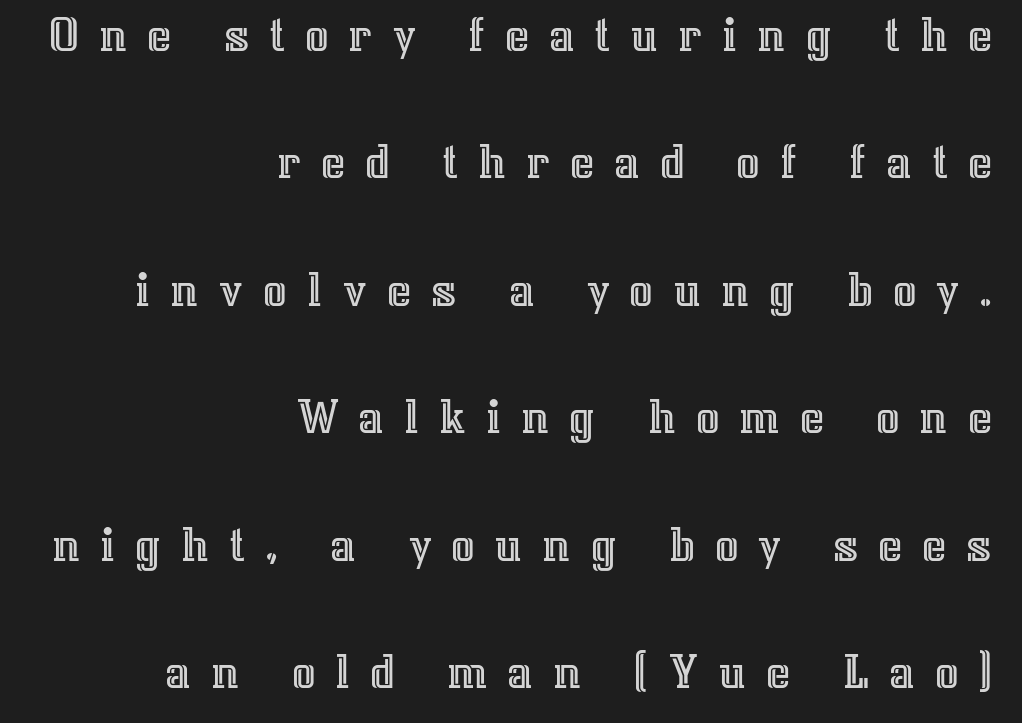
The image shows 52 px text type, upright; set right-aligned, loose line spacing (2.45x), unusually wide letter spacing (+0.38 em), not underlined; a medium x-height.
